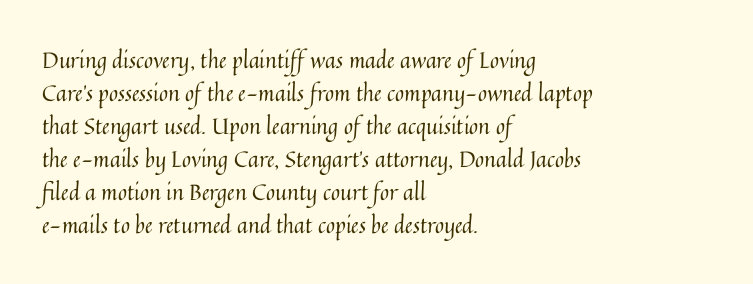
In terms of leading, this rendering sits right in the middle. Stems here are at most as thick as an everyday book face. Letter spacing: default.
